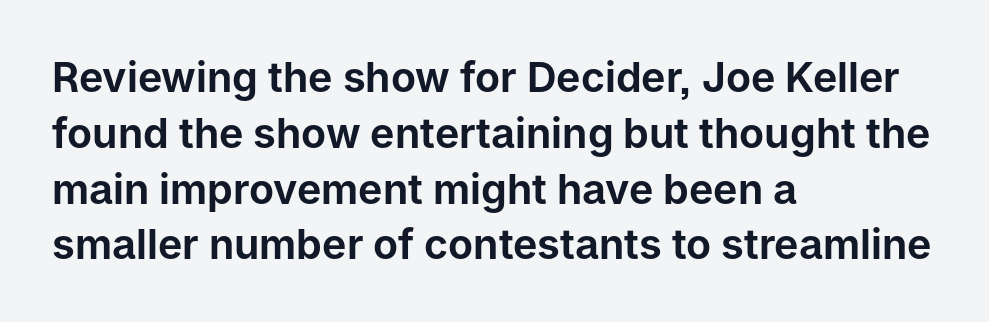
{"serif": "no", "italic": "no", "width": "normal", "stroke_contrast": "low", "x_height": "medium", "monospaced": "no", "underline": "no", "align": "left", "line_spacing": "normal", "line_spacing_ratio": 1.36, "letter_spacing": "normal", "letter_spacing_em": 0.0, "glyph_px": 41}
